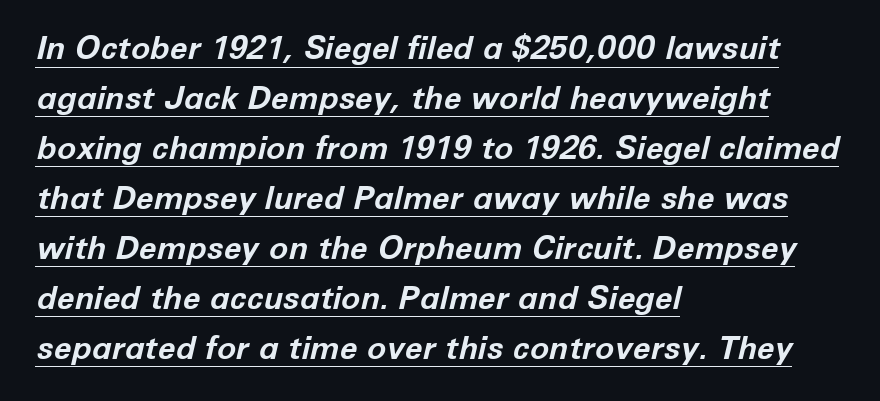
{"italic": "yes", "lean": "right", "slant_degrees": 12, "bold": "yes", "weight": "bold", "width": "normal", "stroke_contrast": "low", "x_height": "medium", "monospaced": "no", "underline": "yes", "align": "left", "line_spacing": "normal", "line_spacing_ratio": 1.56, "letter_spacing": "normal", "letter_spacing_em": 0.0, "glyph_px": 32}
